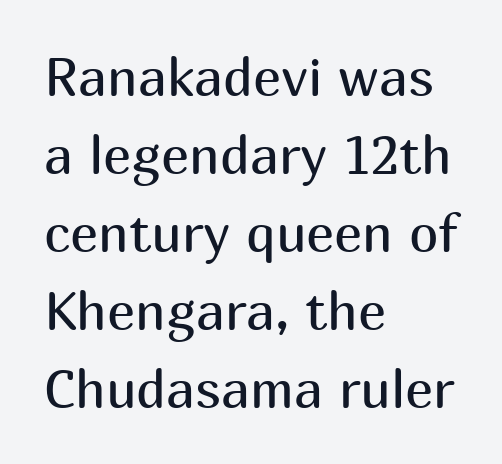
The image shows 53 px regular-weight sans-serif type, upright; set left-aligned, normal line spacing (1.47x), normal letter spacing, not underlined; medium stroke contrast and a medium x-height.
